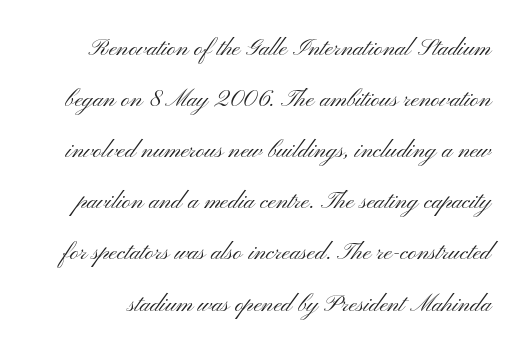
The image shows 24 px text type; set loose line spacing (2.13x), normal letter spacing, not underlined.
